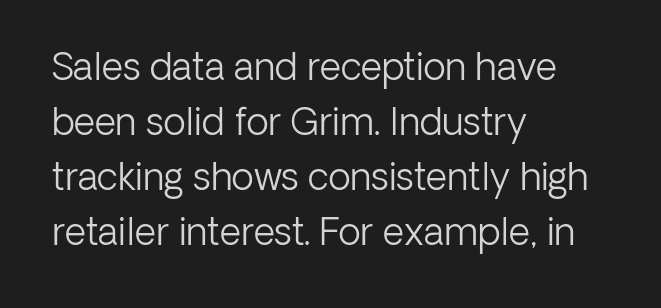
Q: Is the text bold? A: No.
Q: Is the text italic (slanted)? A: No, it is upright.
Q: Is the typeface a serif or a sans-serif typeface? A: Sans-serif.
Q: Is the text underlined? A: No.
Q: How is the paragraph aligned? A: Left-aligned.
Q: Is the spacing between letters normal or unusually wide? A: Normal.
Q: Is the spacing between lines tight, normal or loose? A: Normal.
Q: Width (condensed, normal, or wide)? A: Normal.
Q: Stroke contrast? A: Low.
Q: x-height? A: Medium.
Q: Monospaced? A: No.
